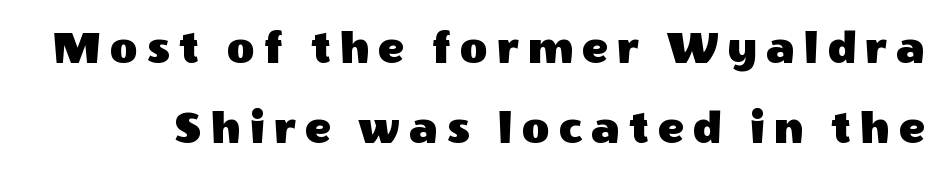
What kind of face is this? One without serifs — a sans. Tall strokes in this sample are plumb rather than angled. This rendering features lettering with no underline. Here the designer chose a conventional face with non-uniform glyph widths.
